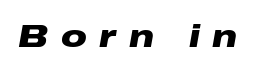
{"italic": "yes", "lean": "right", "slant_degrees": 10, "bold": "yes", "weight": "heavy", "width": "wide", "stroke_contrast": "low", "x_height": "medium", "monospaced": "no", "underline": "no", "letter_spacing": "wide", "letter_spacing_em": 0.4, "glyph_px": 32}
